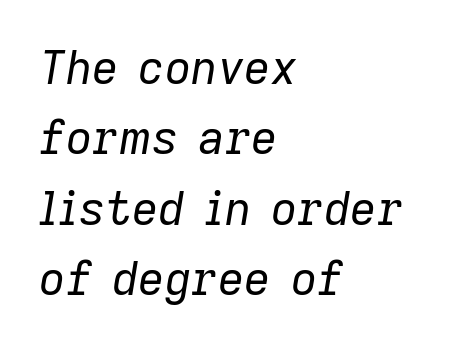
Q: Is the text bold? A: No.
Q: Is the text italic (slanted)? A: Yes, it leans right by about 9 degrees.
Q: Is the text underlined? A: No.
Q: How is the paragraph aligned? A: Left-aligned.
Q: Is the spacing between letters normal or unusually wide? A: Normal.
Q: Is the spacing between lines tight, normal or loose? A: Normal.
Q: Width (condensed, normal, or wide)? A: Normal.
Q: Stroke contrast? A: Low.
Q: x-height? A: Medium.
Q: Monospaced? A: No.
